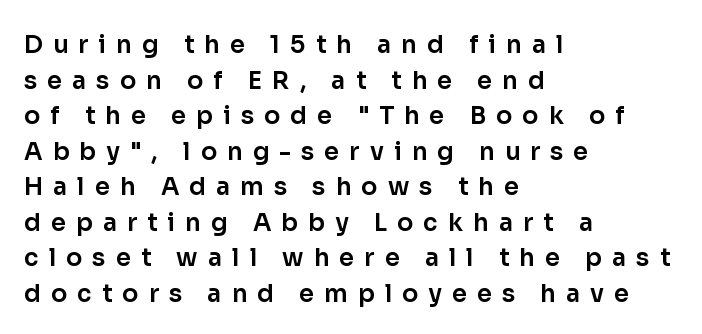
{"italic": "no", "underline": "no", "align": "left", "line_spacing": "normal", "line_spacing_ratio": 1.48, "letter_spacing": "wide", "letter_spacing_em": 0.42, "glyph_px": 24}
